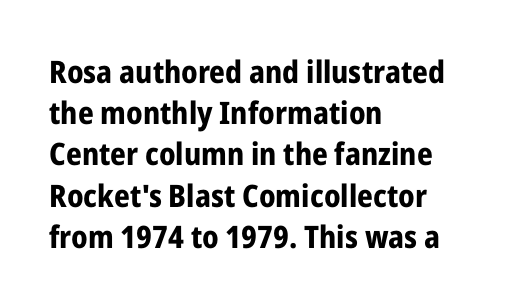
{"serif": "no", "italic": "no", "bold": "yes", "weight": "bold", "width": "condensed", "stroke_contrast": "low", "x_height": "medium", "monospaced": "no", "underline": "no", "align": "left", "line_spacing": "normal", "line_spacing_ratio": 1.33, "letter_spacing": "normal", "letter_spacing_em": 0.0, "glyph_px": 31}
